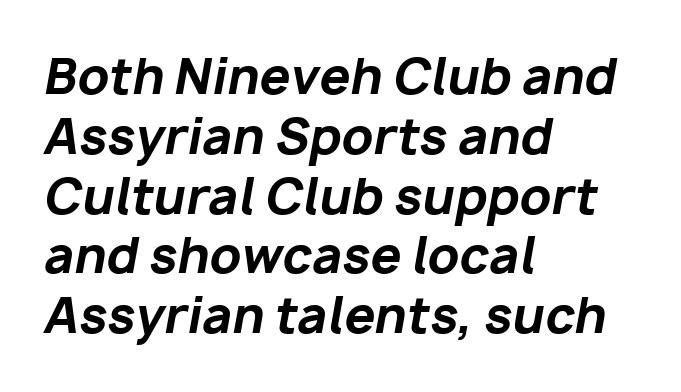
The passage shown is typed in a proportional face where columns would drift. A bare baseline throughout the passage. Glyph-to-glyph distance matches everyday printed text. Layout note: lines flush left. The rendering applies a slant to the glyphs.
